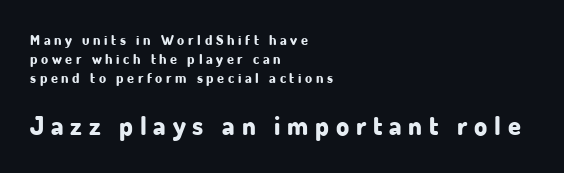
The image shows 26 px bold type, upright; set left-aligned, normal line spacing (1.37x), unusually wide letter spacing (+0.26 em), not underlined; the second (bottom) block is 1.86x larger.
